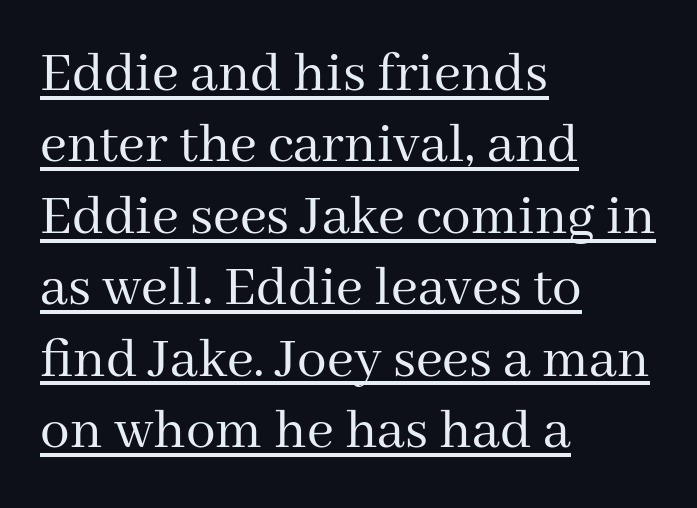
Q: Is the text bold? A: No.
Q: Is the text italic (slanted)? A: No, it is upright.
Q: Is the typeface a serif or a sans-serif typeface? A: Serif.
Q: Is the text underlined? A: Yes.
Q: How is the paragraph aligned? A: Left-aligned.
Q: Is the spacing between letters normal or unusually wide? A: Normal.
Q: Width (condensed, normal, or wide)? A: Normal.
Q: Stroke contrast? A: Medium.
Q: x-height? A: Medium.
Q: Monospaced? A: No.
